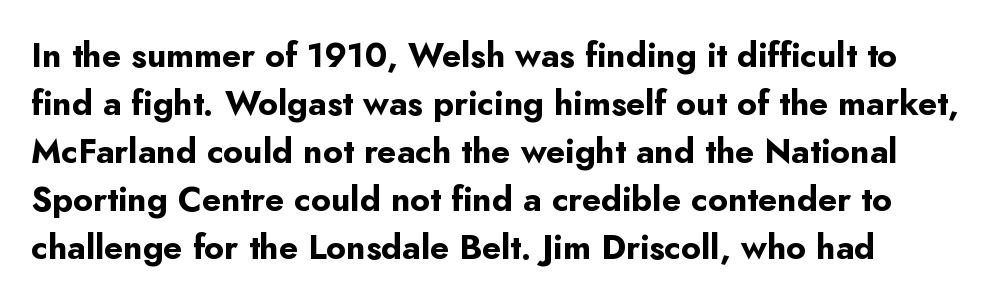
The image shows 34 px bold sans-serif type, upright; set normal line spacing (1.41x), normal letter spacing, not underlined; low stroke contrast and a small x-height.
